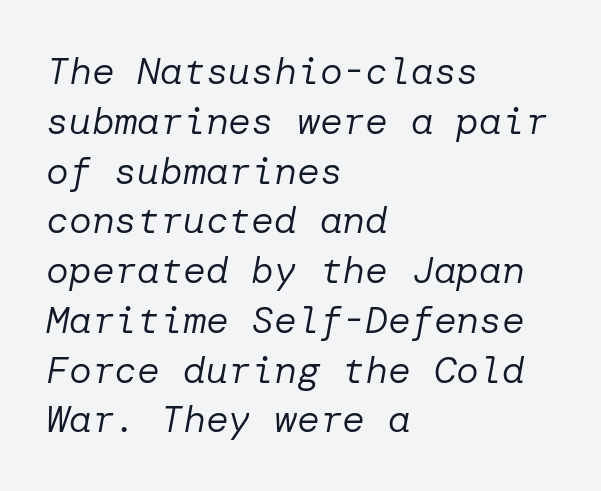
Q: Is the text bold? A: No.
Q: Is the text italic (slanted)? A: Yes, it leans right by about 10 degrees.
Q: Is the text underlined? A: No.
Q: How is the paragraph aligned? A: Left-aligned.
Q: Is the spacing between letters normal or unusually wide? A: Normal.
Q: Is the spacing between lines tight, normal or loose? A: Normal.
Q: Width (condensed, normal, or wide)? A: Normal.
Q: Stroke contrast? A: Low.
Q: x-height? A: Medium.
